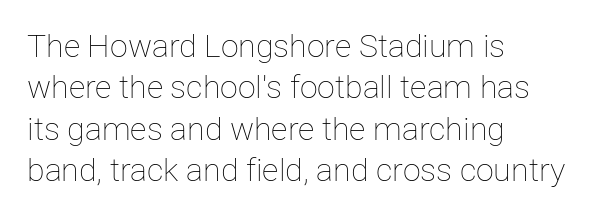
Q: Is the text bold? A: No.
Q: Is the text italic (slanted)? A: No, it is upright.
Q: Is the text underlined? A: No.
Q: How is the paragraph aligned? A: Left-aligned.
Q: Is the spacing between letters normal or unusually wide? A: Normal.
Q: Is the spacing between lines tight, normal or loose? A: Normal.
Q: Width (condensed, normal, or wide)? A: Normal.
Q: Stroke contrast? A: Low.
Q: x-height? A: Medium.
Q: Monospaced? A: No.
